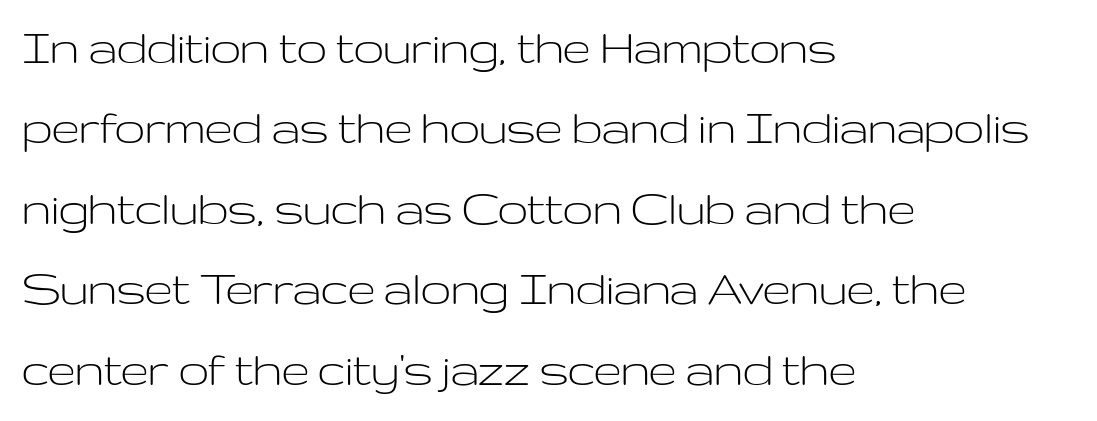
This sample has the flowing, uneven cadence of proportional lettering. There is no visible air inserted between adjacent glyphs. The words here are not underlined. Characters remain perfectly vertical along every line. No chunkiness to these letters — they're not bold. Interline gaps are of average width in this sample.
